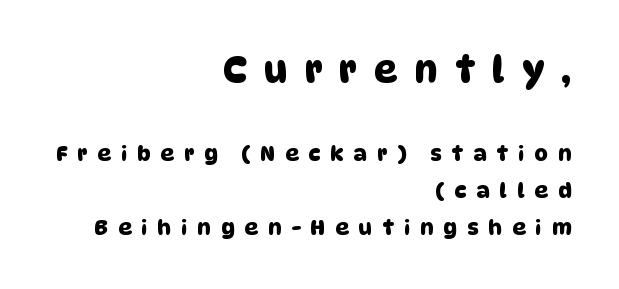
Descender tails drop into unmarked territory. The designer gave the opening block more size than the closing block. This sample uses expanded letter spacing, leaving extra air between glyphs. Serif or sans? Sans — the stroke terminals are bare.
